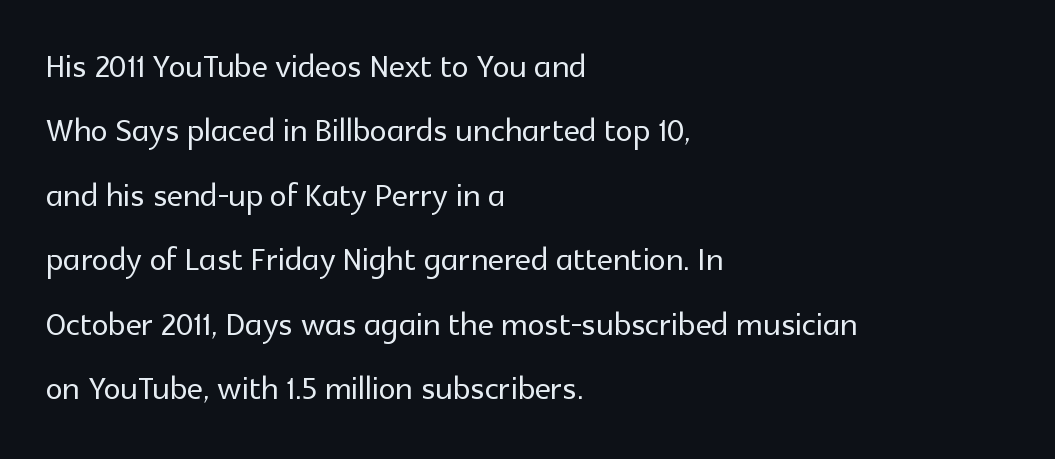
The image shows 43 px sans-serif type, upright; set left-aligned, normal line spacing (1.5x), normal letter spacing, not underlined; a medium x-height.
